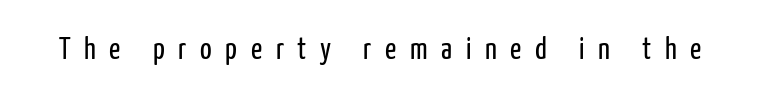
The image shows 31 px regular-weight, condensed sans-serif type, upright; set unusually wide letter spacing (+0.44 em), not underlined; low stroke contrast and a medium x-height.
